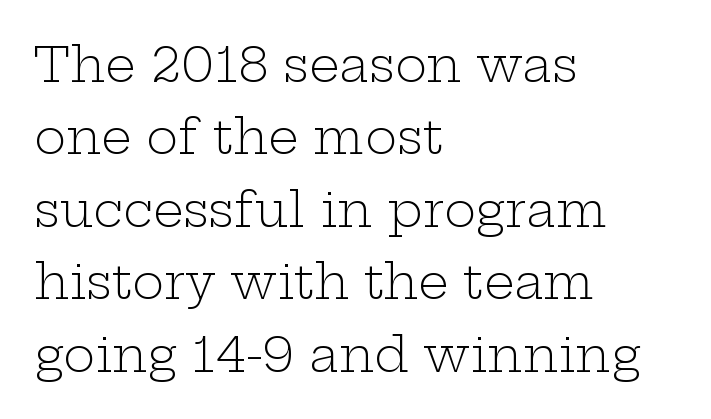
{"serif": "yes", "italic": "no", "bold": "no", "weight": "light", "width": "wide", "stroke_contrast": "low", "x_height": "medium", "monospaced": "no", "underline": "no", "align": "left", "line_spacing": "normal", "line_spacing_ratio": 1.51, "letter_spacing": "normal", "letter_spacing_em": 0.0, "glyph_px": 48}
